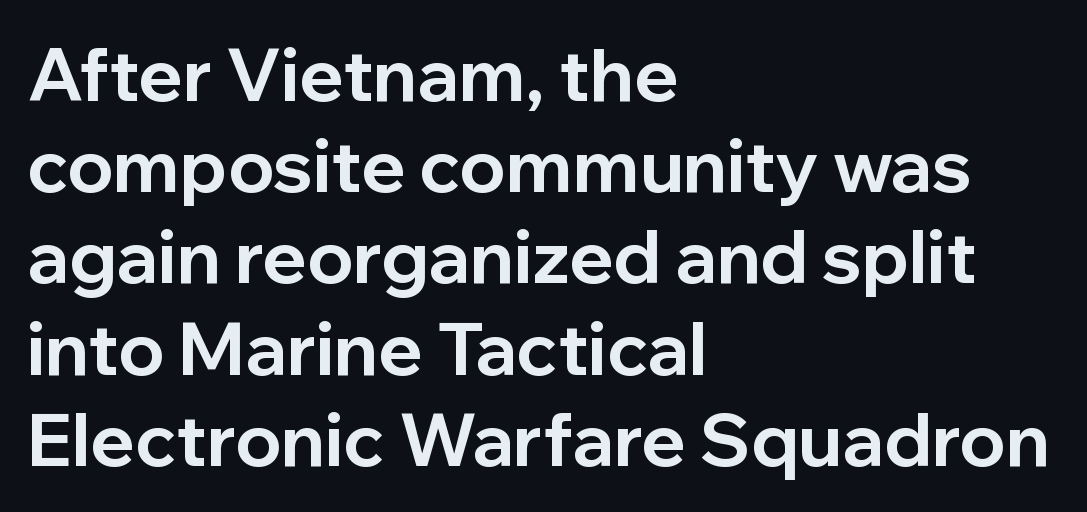
Italic? Not at all — the glyphs are vertical. The space directly below the letters is spotless. Compared with a centered layout, this one pins lines to the left instead. Examine the stroke ends and you'll find no serifs. No extra tracking has been applied to these lines. The rendering uses natural spacing where letterforms have individual widths.
